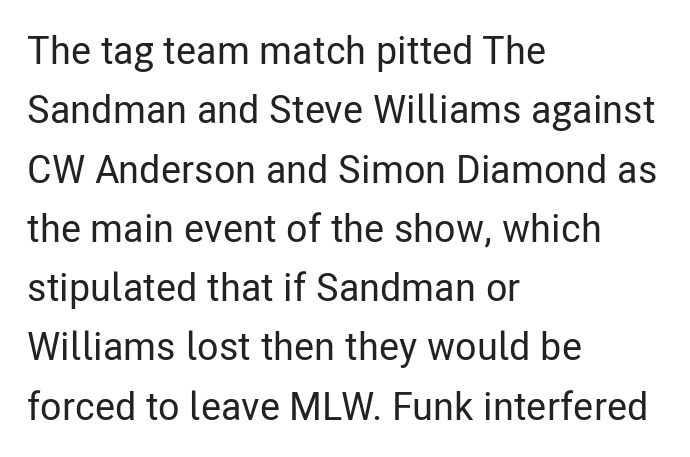
Q: Is the text italic (slanted)? A: No, it is upright.
Q: Is the typeface a serif or a sans-serif typeface? A: Sans-serif.
Q: Is the text underlined? A: No.
Q: How is the paragraph aligned? A: Left-aligned.
Q: Is the spacing between letters normal or unusually wide? A: Normal.
Q: Is the spacing between lines tight, normal or loose? A: Normal.
Q: Width (condensed, normal, or wide)? A: Condensed.
Q: Stroke contrast? A: Low.
Q: x-height? A: Medium.
Q: Monospaced? A: No.
